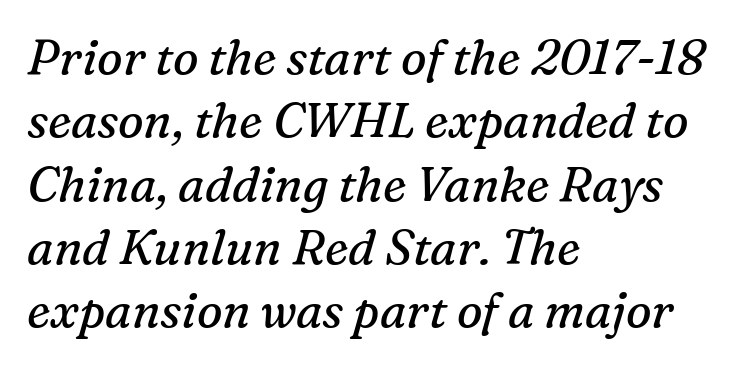
The image shows 48 px regular-weight serif type, italic (leaning right); set left-aligned, normal line spacing (1.32x), normal letter spacing, not underlined; medium stroke contrast and a medium x-height.
